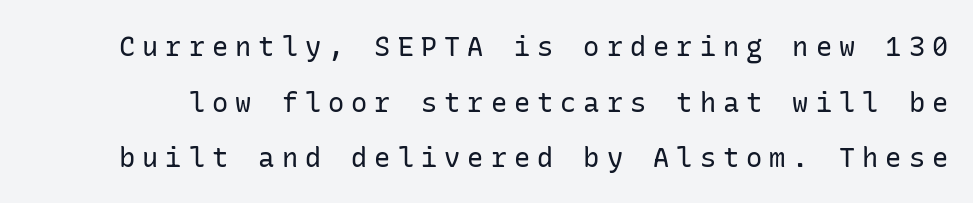
The image shows 27 px text type, upright; set loose line spacing (2.06x), unusually wide letter spacing (+0.26 em), not underlined.
